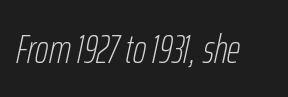
Q: Is the text bold? A: No.
Q: Is the text italic (slanted)? A: Yes, it leans right by about 12 degrees.
Q: Is the text underlined? A: No.
Q: Is the spacing between letters normal or unusually wide? A: Normal.
Q: Width (condensed, normal, or wide)? A: Condensed.
Q: Stroke contrast? A: Low.
Q: x-height? A: Medium.
Q: Monospaced? A: No.
